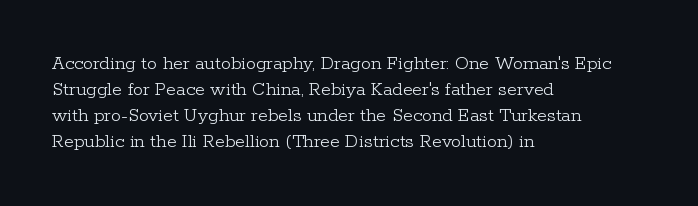
{"italic": "no", "bold": "no", "underline": "no", "align": "left", "line_spacing": "normal", "line_spacing_ratio": 1.3, "letter_spacing": "normal", "letter_spacing_em": 0.0, "glyph_px": 20}
